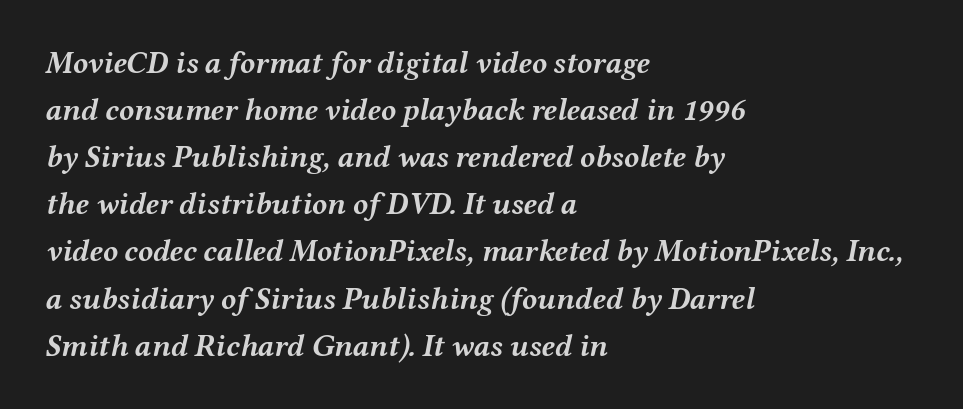
The image shows 31 px semibold, wide type, italic (leaning right); set left-aligned, normal line spacing (1.52x), normal letter spacing, not underlined; medium stroke contrast and a medium x-height.
